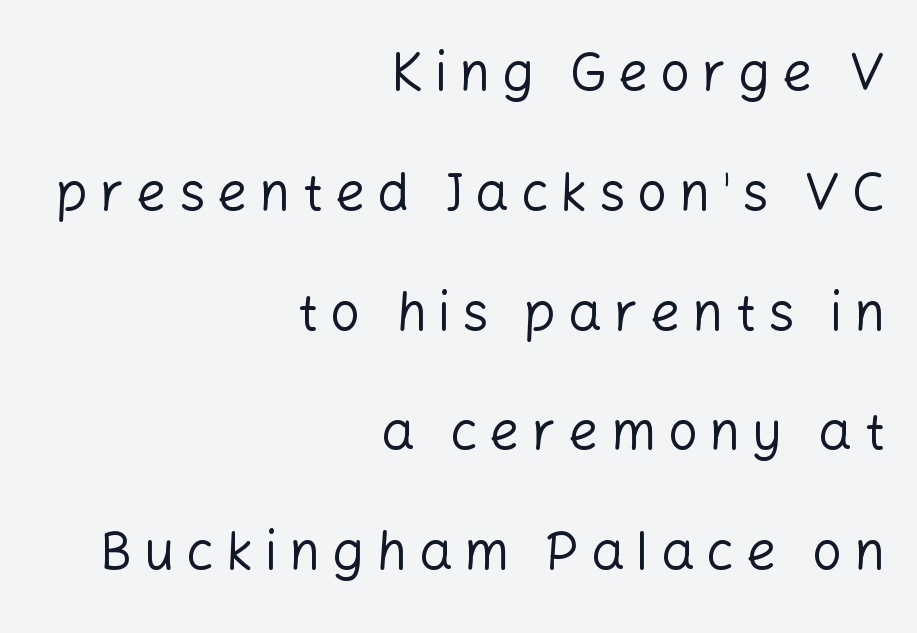
Q: Is the text bold? A: No.
Q: Is the text italic (slanted)? A: No, it is upright.
Q: Is the typeface a serif or a sans-serif typeface? A: Sans-serif.
Q: Is the text underlined? A: No.
Q: How is the paragraph aligned? A: Right-aligned.
Q: Is the spacing between letters normal or unusually wide? A: Unusually wide.
Q: Is the spacing between lines tight, normal or loose? A: Loose.
Q: Width (condensed, normal, or wide)? A: Normal.
Q: Stroke contrast? A: Low.
Q: x-height? A: Medium.
Q: Monospaced? A: No.
